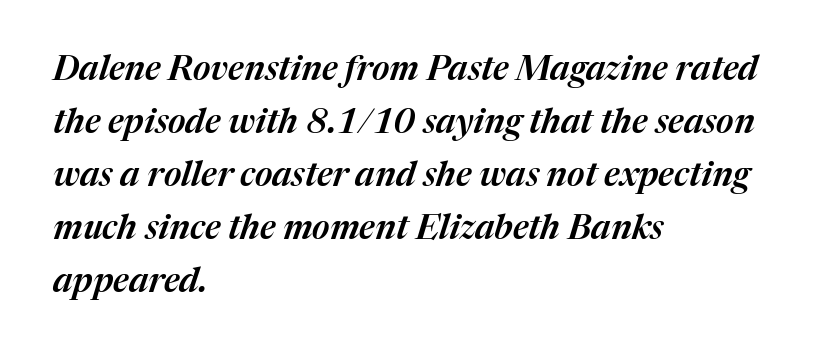
The image shows 34 px text type, italic (leaning right); set left-aligned, normal line spacing (1.56x), normal letter spacing, not underlined; medium stroke contrast and a medium x-height.
